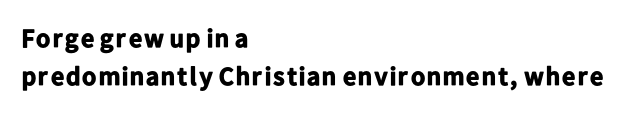
{"italic": "no", "bold": "yes", "underline": "no", "align": "left", "line_spacing": "normal", "line_spacing_ratio": 1.47, "letter_spacing": "normal", "letter_spacing_em": 0.0, "glyph_px": 26}
